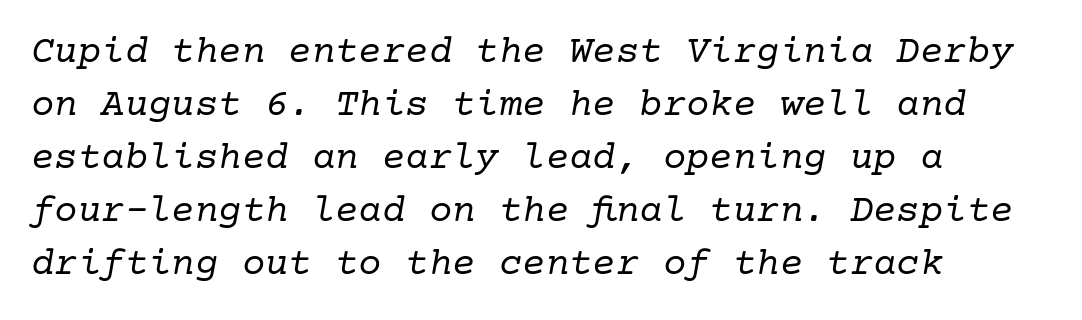
The image shows 39 px regular-weight serif type, italic (leaning right); set left-aligned, normal line spacing (1.36x), normal letter spacing, not underlined; low stroke contrast and a medium x-height.
